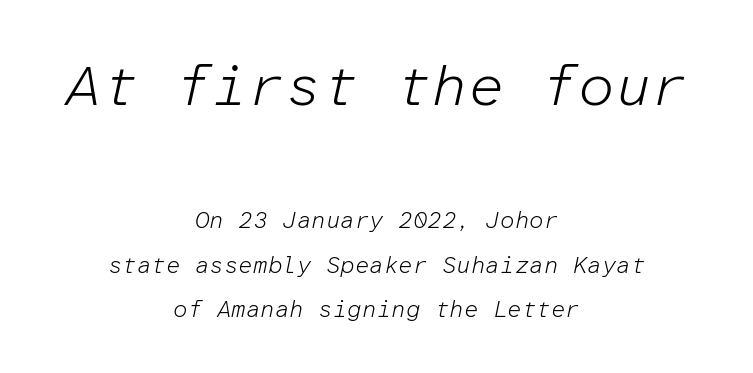
The image shows 58 px light type, italic (leaning right), monospaced; set centered, loose line spacing (1.93x), normal letter spacing, not underlined; the first (top) block is 2.52x larger; low stroke contrast and a medium x-height.
